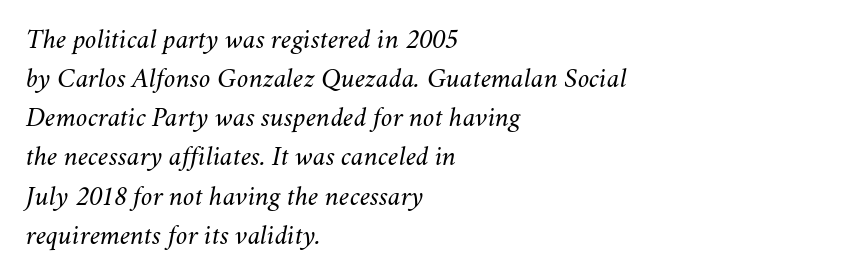
The image shows 29 px light type, italic (leaning right); set left-aligned, normal line spacing (1.35x), normal letter spacing, not underlined; medium stroke contrast and a small x-height.
